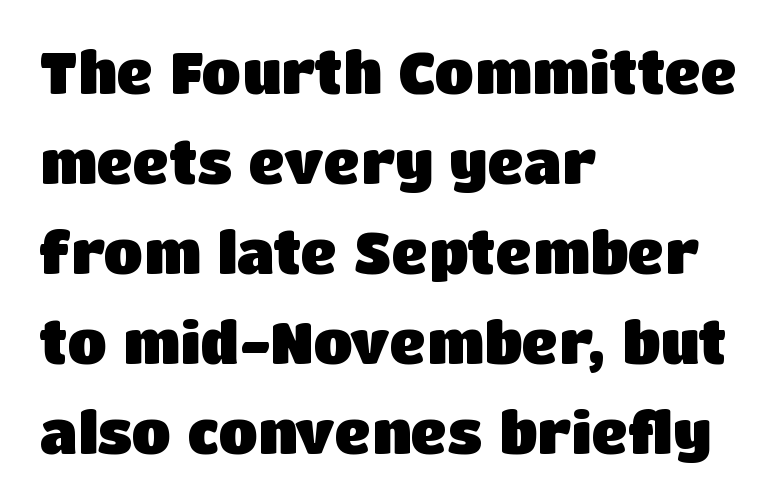
The image shows 57 px heavy sans-serif type, upright; set left-aligned, normal line spacing (1.58x), normal letter spacing, not underlined; low stroke contrast and a large x-height.
